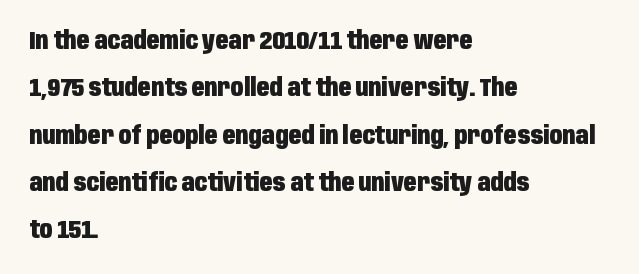
The image shows 24 px bold type, upright; set left-aligned, loose line spacing (1.97x), normal letter spacing, not underlined.
